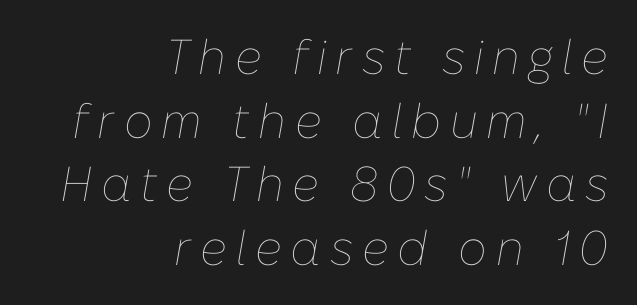
{"italic": "yes", "lean": "right", "slant_degrees": 10, "bold": "no", "weight": "thin", "width": "normal", "stroke_contrast": "low", "x_height": "medium", "monospaced": "no", "underline": "no", "align": "right", "line_spacing": "normal", "line_spacing_ratio": 1.3, "glyph_px": 49}
